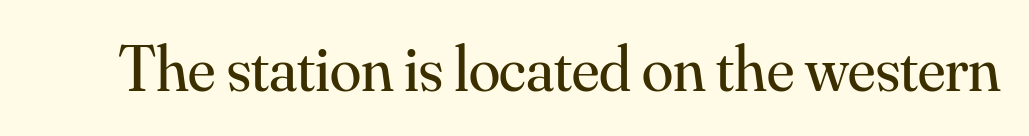
The image shows 64 px regular-weight serif type, upright; set normal letter spacing, not underlined; medium stroke contrast and a small x-height.
